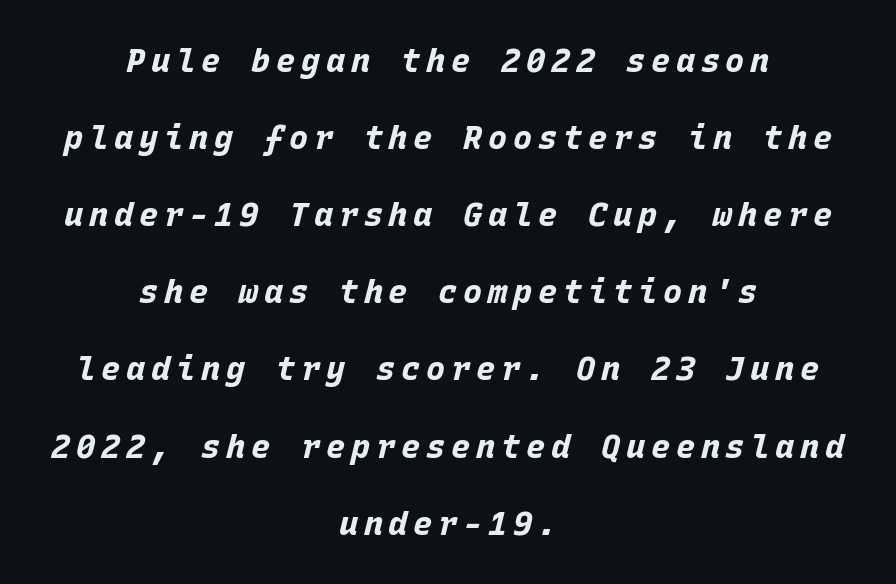
{"italic": "yes", "lean": "right", "slant_degrees": 15, "bold": "yes", "weight": "bold", "width": "normal", "stroke_contrast": "low", "x_height": "large", "monospaced": "yes", "underline": "no", "align": "center", "line_spacing": "loose", "line_spacing_ratio": 2.41, "glyph_px": 32}
